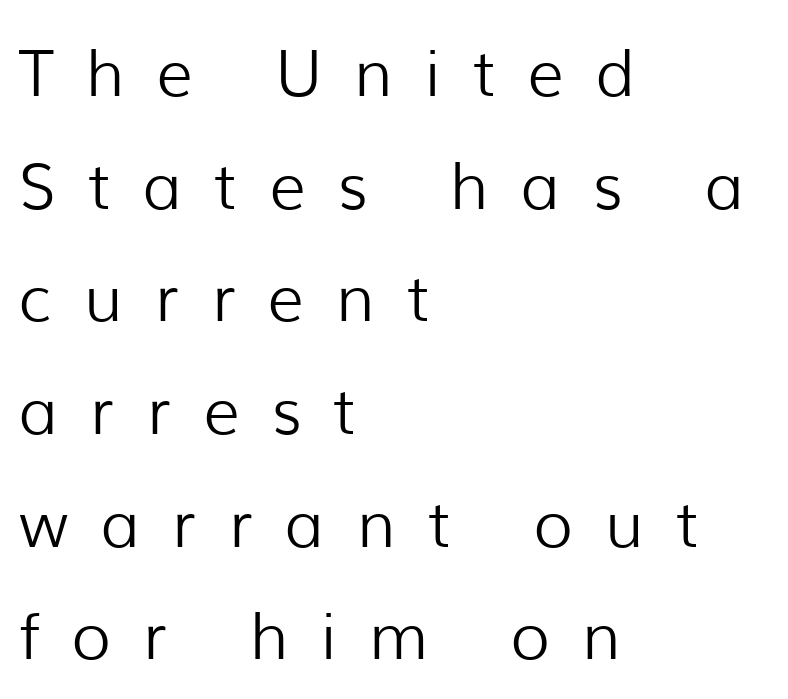
{"serif": "no", "italic": "no", "bold": "no", "weight": "light", "width": "normal", "stroke_contrast": "low", "x_height": "medium", "monospaced": "no", "underline": "no", "align": "left", "line_spacing_ratio": 1.76, "letter_spacing": "wide", "letter_spacing_em": 0.5, "glyph_px": 64}
